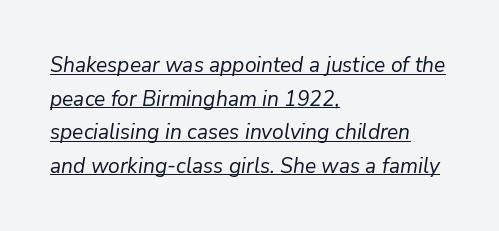
Q: Is the text bold? A: No.
Q: Is the text italic (slanted)? A: Yes, it leans right by about 9 degrees.
Q: Is the text underlined? A: Yes.
Q: How is the paragraph aligned? A: Left-aligned.
Q: Is the spacing between letters normal or unusually wide? A: Normal.
Q: Is the spacing between lines tight, normal or loose? A: Normal.
